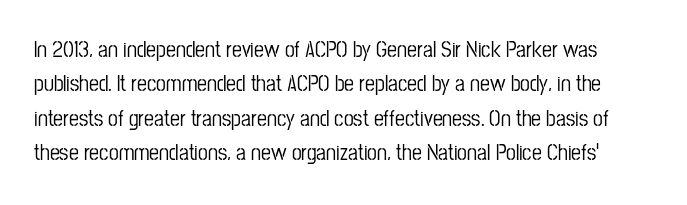
The image shows 22 px text type, upright; set normal line spacing (1.56x), normal letter spacing, not underlined.
